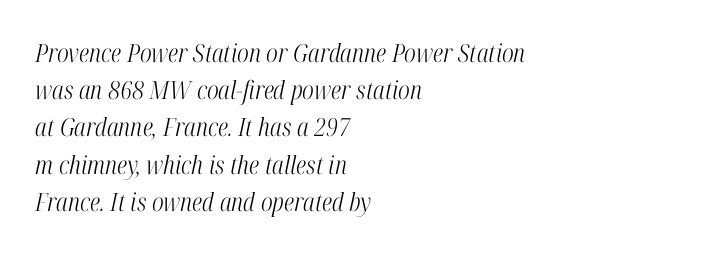
Q: Is the text bold? A: No.
Q: Is the text italic (slanted)? A: Yes, it leans right by about 12 degrees.
Q: Is the text underlined? A: No.
Q: How is the paragraph aligned? A: Left-aligned.
Q: Is the spacing between letters normal or unusually wide? A: Normal.
Q: Is the spacing between lines tight, normal or loose? A: Normal.
